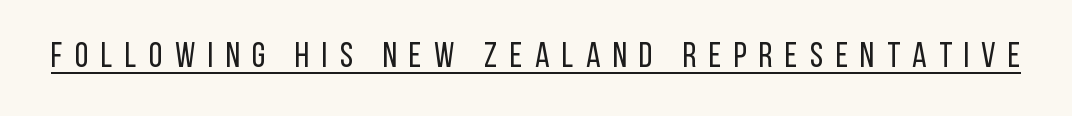
{"serif": "no", "italic": "no", "bold": "no", "weight": "regular", "width": "condensed", "stroke_contrast": "low", "x_height": "large", "monospaced": "no", "underline": "yes", "letter_spacing": "wide", "letter_spacing_em": 0.35, "glyph_px": 35}
